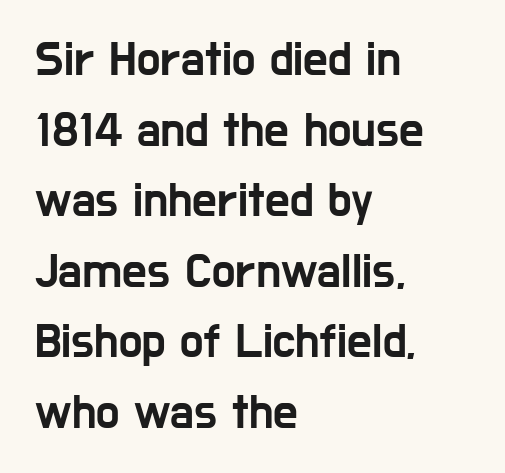
The image shows 49 px condensed sans-serif type, upright; set left-aligned, normal line spacing (1.44x), normal letter spacing, not underlined; low stroke contrast and a medium x-height.
